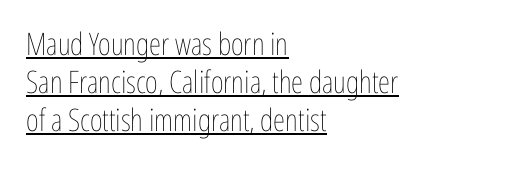
Q: Is the text bold? A: No.
Q: Is the text italic (slanted)? A: No, it is upright.
Q: Is the text underlined? A: Yes.
Q: How is the paragraph aligned? A: Left-aligned.
Q: Is the spacing between letters normal or unusually wide? A: Normal.
Q: Width (condensed, normal, or wide)? A: Condensed.
Q: Stroke contrast? A: Low.
Q: x-height? A: Medium.
Q: Monospaced? A: No.
